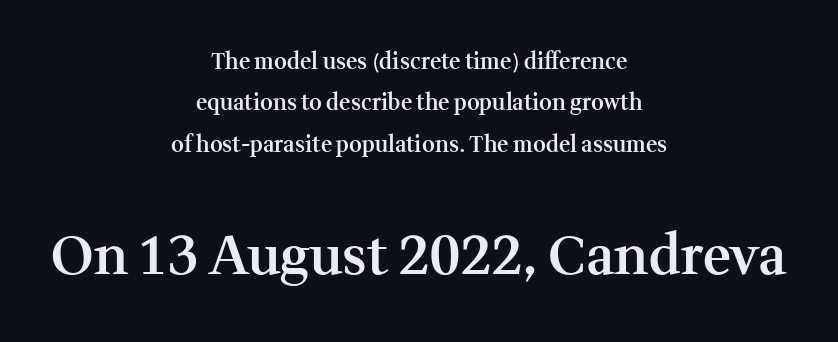
Q: Is the text bold? A: Semi-bold.
Q: Is the text italic (slanted)? A: No, it is upright.
Q: Is the typeface a serif or a sans-serif typeface? A: Serif.
Q: Is the text underlined? A: No.
Q: How is the paragraph aligned? A: Centered.
Q: Is the spacing between letters normal or unusually wide? A: Normal.
Q: Which block of text is set in a larger size, the first (top) or the second (bottom)? A: The second (bottom) one.
Q: Width (condensed, normal, or wide)? A: Normal.
Q: Stroke contrast? A: Medium.
Q: x-height? A: Medium.
Q: Monospaced? A: No.
